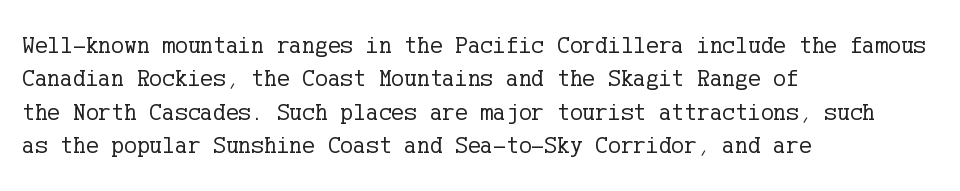
{"italic": "no", "bold": "no", "underline": "no", "align": "left", "line_spacing": "normal", "line_spacing_ratio": 1.39, "letter_spacing": "normal", "letter_spacing_em": 0.0, "glyph_px": 24}
